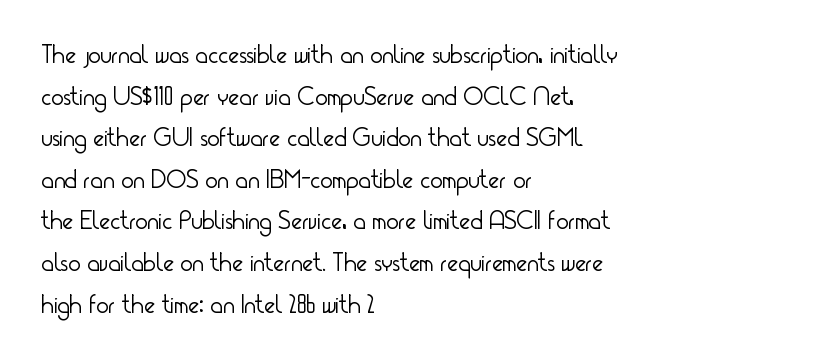
Q: Is the text bold? A: No.
Q: Is the text italic (slanted)? A: No, it is upright.
Q: Is the text underlined? A: No.
Q: How is the paragraph aligned? A: Left-aligned.
Q: Is the spacing between letters normal or unusually wide? A: Normal.
Q: Is the spacing between lines tight, normal or loose? A: Normal.
